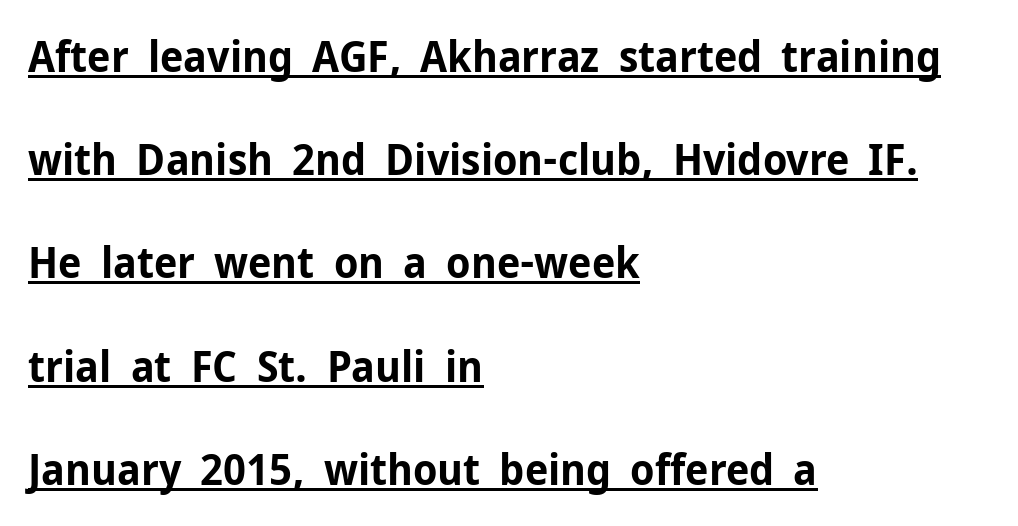
{"serif": "no", "italic": "no", "bold": "yes", "weight": "bold", "width": "normal", "stroke_contrast": "low", "x_height": "medium", "monospaced": "no", "underline": "yes", "align": "left", "line_spacing": "loose", "line_spacing_ratio": 2.4, "letter_spacing": "normal", "letter_spacing_em": 0.0, "glyph_px": 43}
